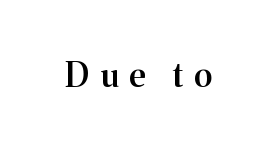
Here the glyphs are tracked loosely, breaking word shapes into spaced letters. The letters are semibold — heavier than regular but short of a full bold. Type style note: has serifs. The passage shown is typed in a proportional face where columns would drift.
